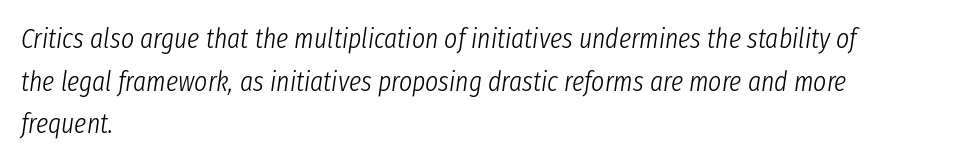
Style check: oblique. No extra ink here — the face is not bold. Beneath every word, the page is bare. Rows of type keep a routine distance in the vertical direction. Think of a printed novel: that variable character pitch is what you see here.
